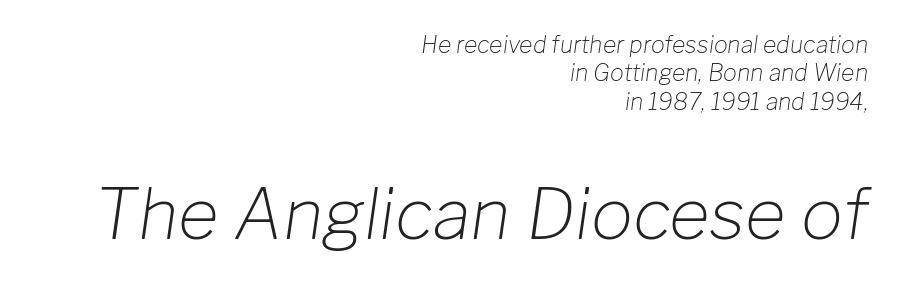
The strip under each line holds only bare page. The more generous point size was reserved for the lower chunk. Teacher's note: observe the even right margin — that is flush-right alignment. Character widths vary here, with narrow letters taking less room than wide ones.
